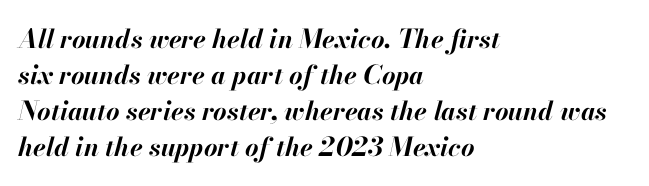
{"italic": "yes", "lean": "right", "slant_degrees": 13, "bold": "yes", "underline": "no", "align": "left", "line_spacing": "normal", "line_spacing_ratio": 1.39, "letter_spacing": "normal", "letter_spacing_em": 0.0, "glyph_px": 26}
